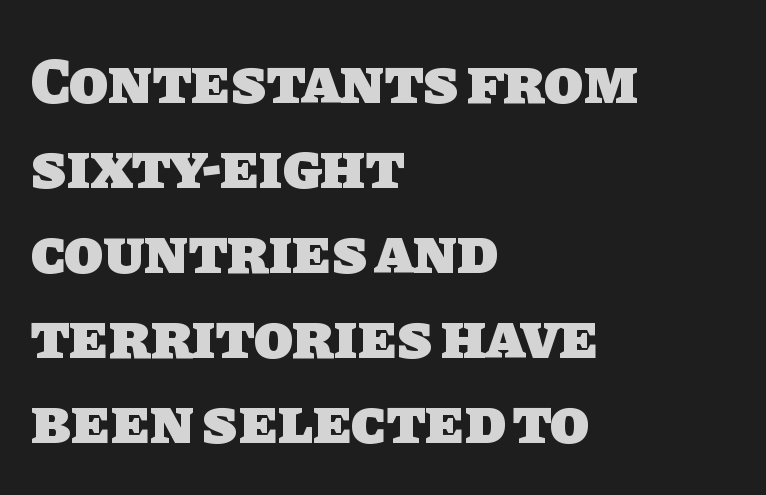
The face used here has the dense, thick strokes of a bold. Horizontal bands of white between lines are of average thickness. Glyph-to-glyph distance matches everyday printed text. A typesetter would call this proportional, since set widths differ per character. Are there feet on the stems? There aren't — it's a sans.
